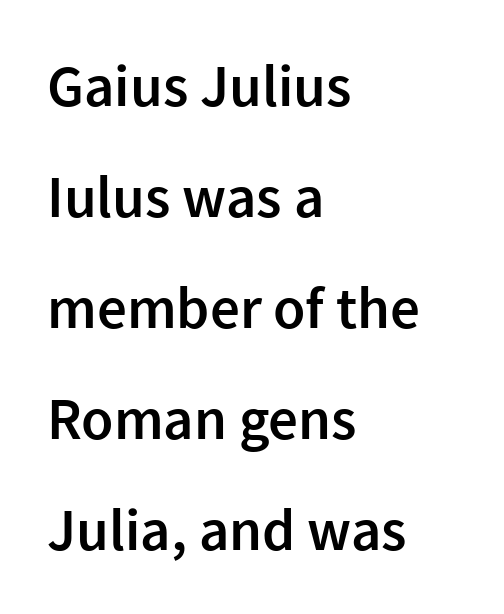
This is moderately heavy type, rendered in semibold. Spacing verdict: proportional, widths tailored to each character. The lines are quadded left. The rendering keeps characters at their native spacing. Type without underlining.
